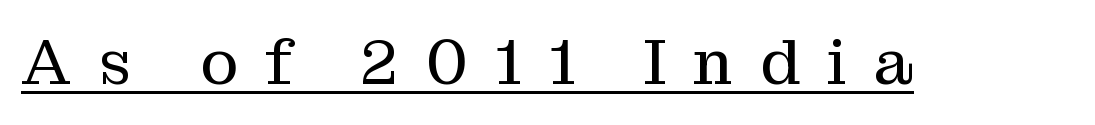
This is not heavy type; no bold has been used. Is this a sans? No — the strokes have serifs. Caption: lettering with a line underneath. The tracking reads as deliberately expanded to a designer's eye. Each letter keeps its own natural width here, so spacing adapts to shape.
